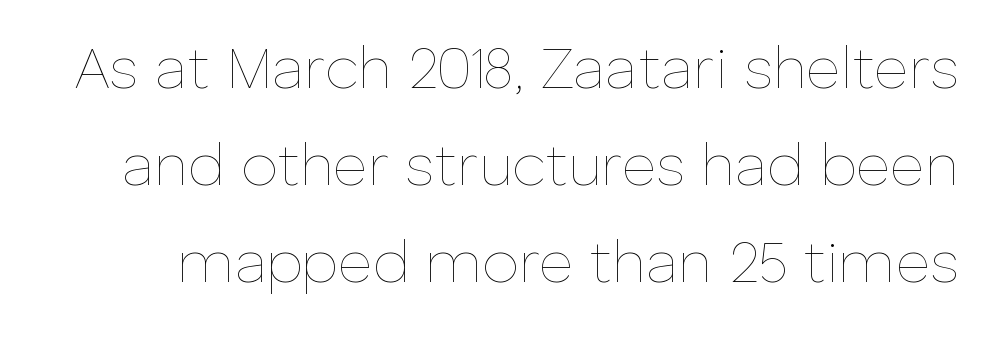
The image shows 59 px thin type, upright; set normal line spacing (1.64x), normal letter spacing, not underlined; low stroke contrast and a medium x-height.
